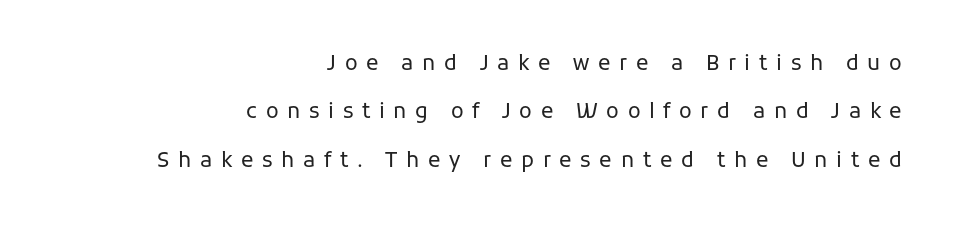
The image shows 21 px text type, upright; set right-aligned, loose line spacing (2.3x), unusually wide letter spacing (+0.41 em), not underlined.
